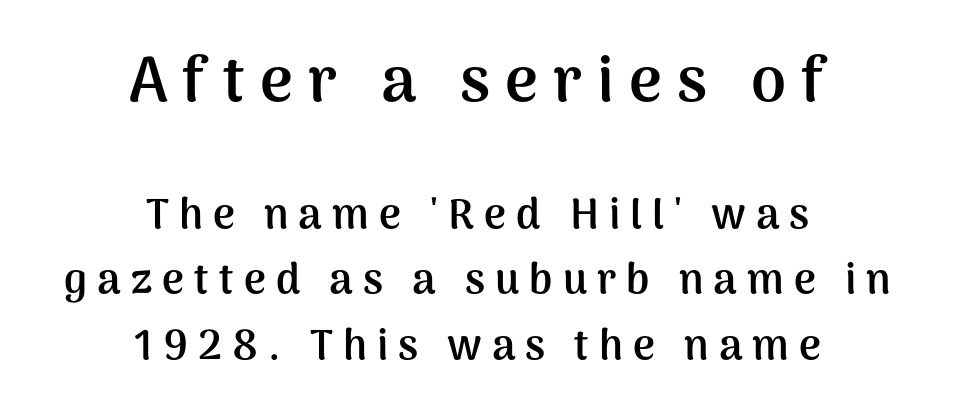
The image shows 63 px semibold sans-serif type, upright; set centered, normal line spacing (1.56x), unusually wide letter spacing (+0.24 em), not underlined; the first (top) block is 1.5x larger; medium stroke contrast and a medium x-height.
